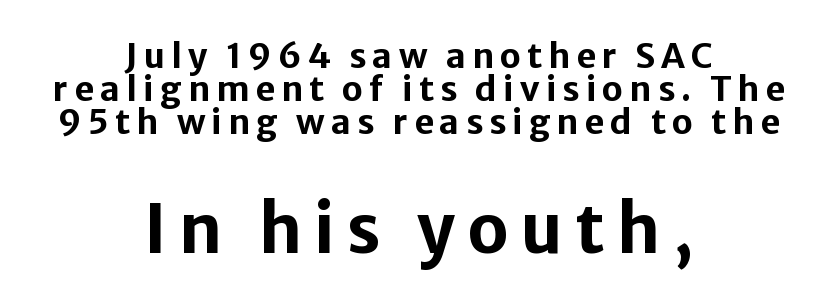
Q: Is the text bold? A: Yes.
Q: Is the text italic (slanted)? A: No, it is upright.
Q: Is the typeface a serif or a sans-serif typeface? A: Sans-serif.
Q: Is the text underlined? A: No.
Q: How is the paragraph aligned? A: Centered.
Q: Is the spacing between lines tight, normal or loose? A: Tight.
Q: Which block of text is set in a larger size, the first (top) or the second (bottom)? A: The second (bottom) one.
Q: Width (condensed, normal, or wide)? A: Normal.
Q: Stroke contrast? A: Low.
Q: x-height? A: Medium.
Q: Monospaced? A: No.
